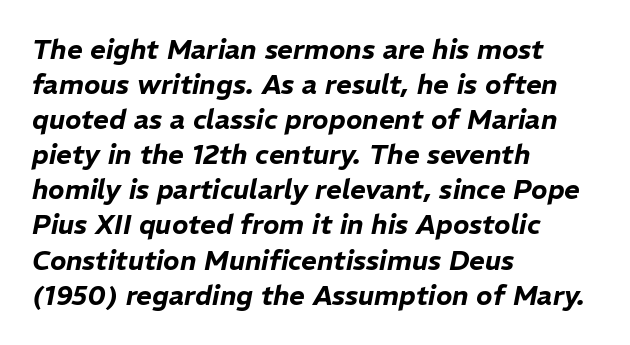
{"italic": "yes", "lean": "right", "slant_degrees": 11, "underline": "no", "align": "left", "line_spacing": "normal", "line_spacing_ratio": 1.3, "letter_spacing": "normal", "letter_spacing_em": 0.0, "glyph_px": 27}
